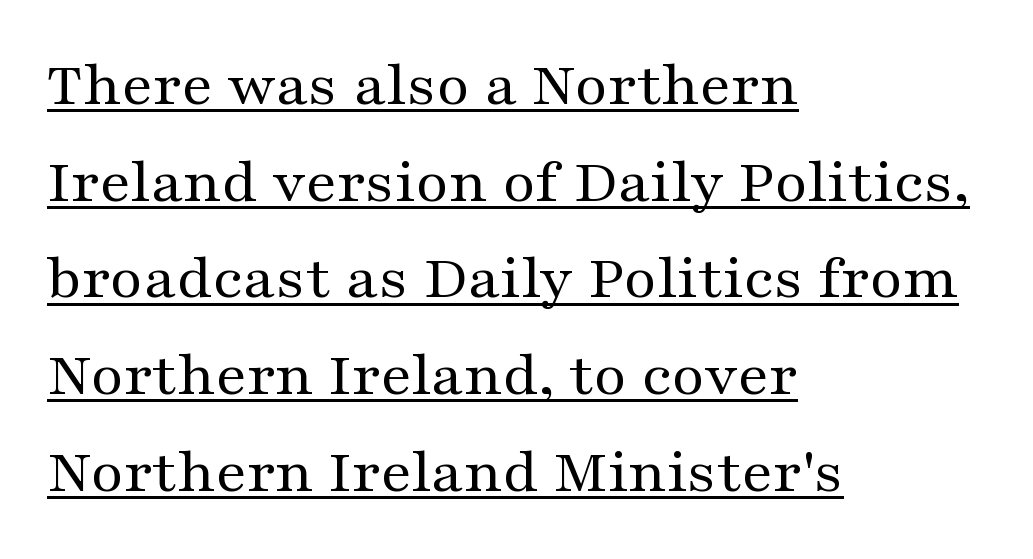
In terms of letterform style, serifs are clearly present. Designer's note — italics off, roman on. Tracking value appears to be zero — textbook default spacing. The block of text has a typical density, with ordinary space between rows. Every word sits above its own underline.
